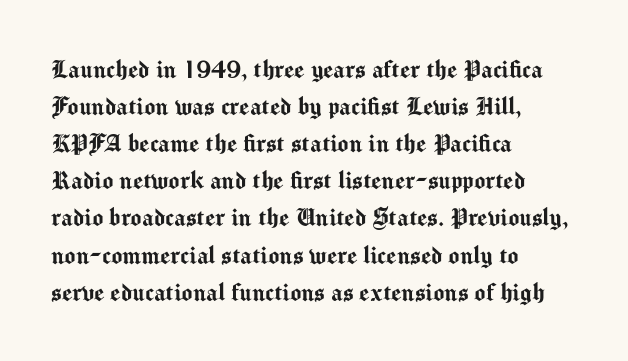
These lines are composed in type without serifs. Leftover space on each line is placed entirely after the last word. Reading down the column, the eye jumps a familiar distance to each next line. You could not count columns in this text — the font is proportionally spaced.
